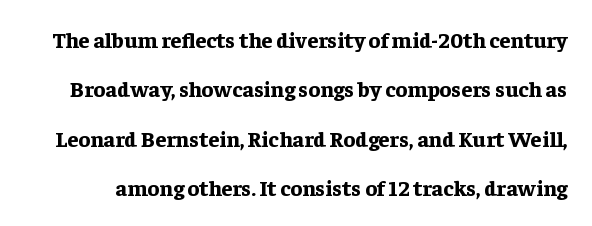
Q: Is the text bold? A: Yes.
Q: Is the text italic (slanted)? A: No, it is upright.
Q: Is the text underlined? A: No.
Q: Is the spacing between letters normal or unusually wide? A: Normal.
Q: Is the spacing between lines tight, normal or loose? A: Loose.
